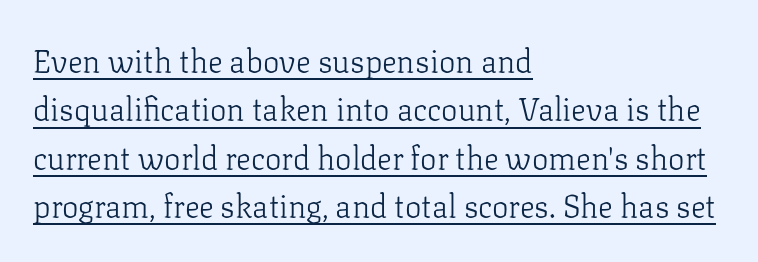
{"serif": "yes", "italic": "no", "bold": "no", "weight": "light", "width": "normal", "stroke_contrast": "low", "x_height": "medium", "monospaced": "no", "underline": "yes", "align": "left", "line_spacing": "normal", "line_spacing_ratio": 1.56, "letter_spacing": "normal", "letter_spacing_em": 0.0, "glyph_px": 31}
